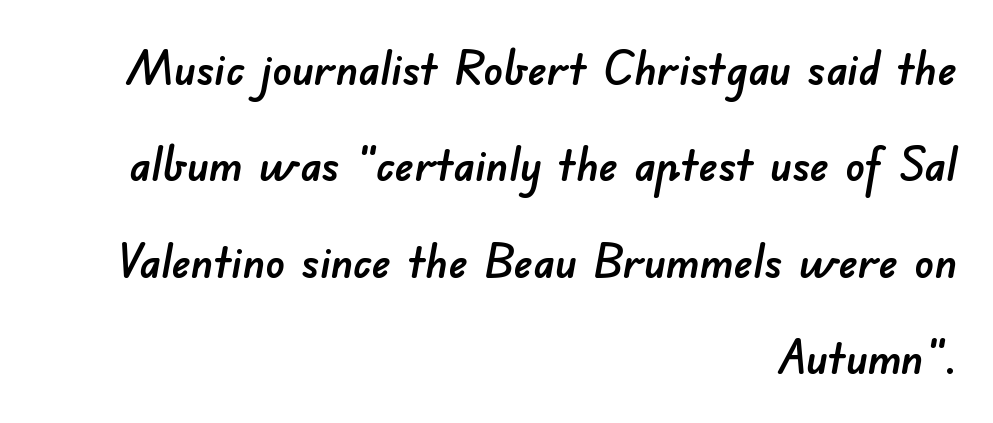
Q: Is the typeface a serif or a sans-serif typeface? A: Sans-serif.
Q: Is the text underlined? A: No.
Q: How is the paragraph aligned? A: Right-aligned.
Q: Is the spacing between letters normal or unusually wide? A: Normal.
Q: Is the spacing between lines tight, normal or loose? A: Loose.
Q: Width (condensed, normal, or wide)? A: Normal.
Q: Stroke contrast? A: Low.
Q: x-height? A: Small.
Q: Monospaced? A: No.
